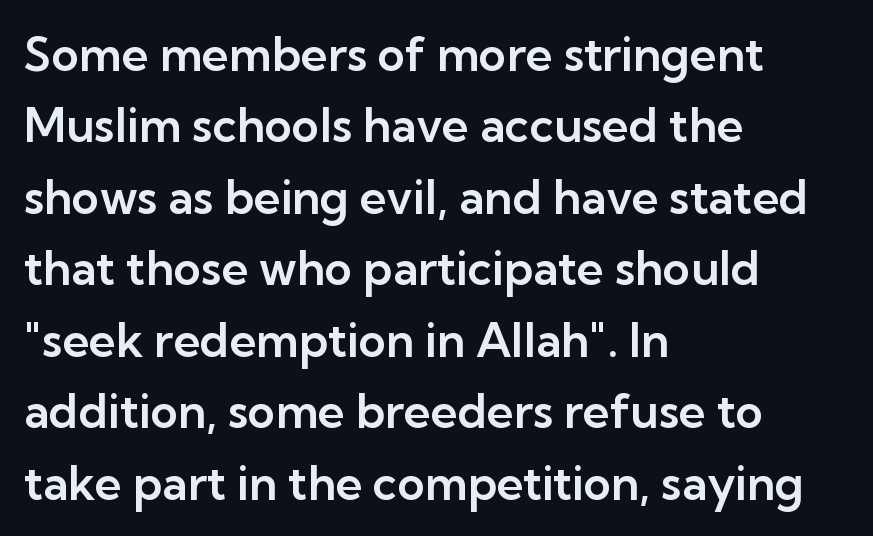
Posture: straight, roman, zero tilt. Reading down the column, the eye jumps a familiar distance to each next line. The compositor pushed each line to the left boundary. Underlining? Definitely not there.
